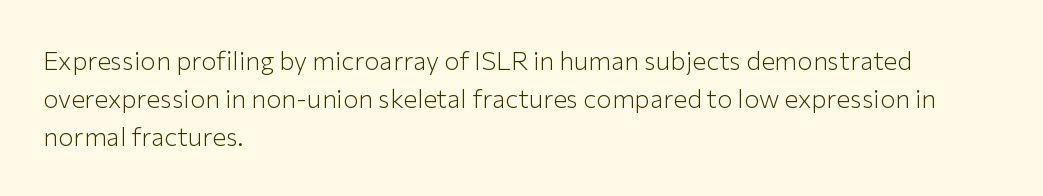
The vertical gap from one line to the next is medium. Quick note: underline off. The characters are drawn with everyday or finer stroke widths. A typesetter would mark this as roman, not italic. Caption: multi-line text, flush left, ragged right.
